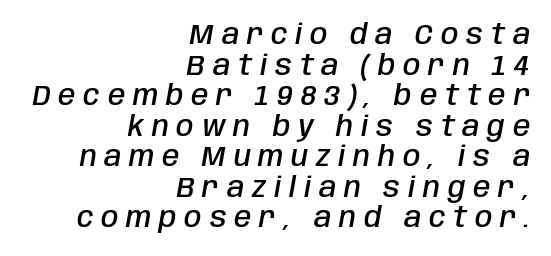
The image shows 28 px semibold, condensed type, italic (leaning right); set right-aligned, tight line spacing (1.09x), unusually wide letter spacing (+0.28 em), not underlined; low stroke contrast and a large x-height.
